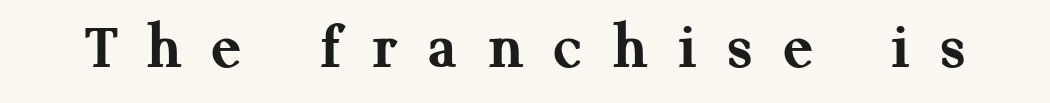
Q: Is the text bold? A: Yes.
Q: Is the text italic (slanted)? A: No, it is upright.
Q: Is the typeface a serif or a sans-serif typeface? A: Serif.
Q: Is the text underlined? A: No.
Q: Is the spacing between letters normal or unusually wide? A: Unusually wide.
Q: Width (condensed, normal, or wide)? A: Normal.
Q: Stroke contrast? A: Medium.
Q: x-height? A: Medium.
Q: Monospaced? A: No.
